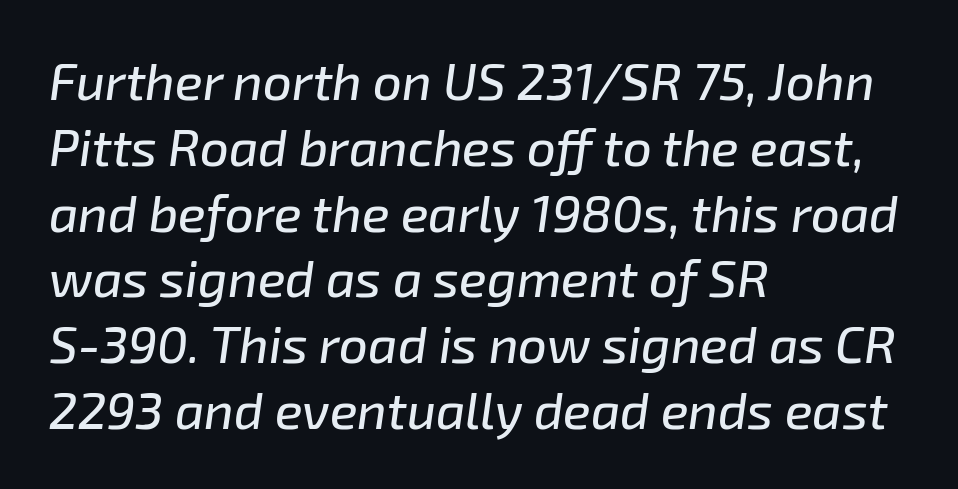
The image shows 51 px text type, italic (leaning right); set left-aligned, normal line spacing (1.29x), normal letter spacing, not underlined; low stroke contrast and a medium x-height.
